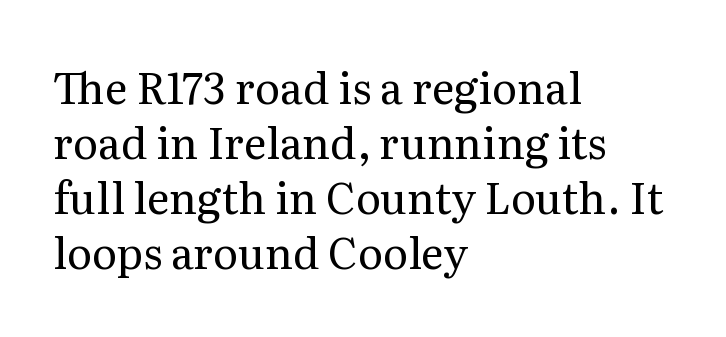
The image shows 43 px regular-weight serif type, upright; set left-aligned, normal line spacing (1.28x), normal letter spacing, not underlined; medium stroke contrast and a medium x-height.
